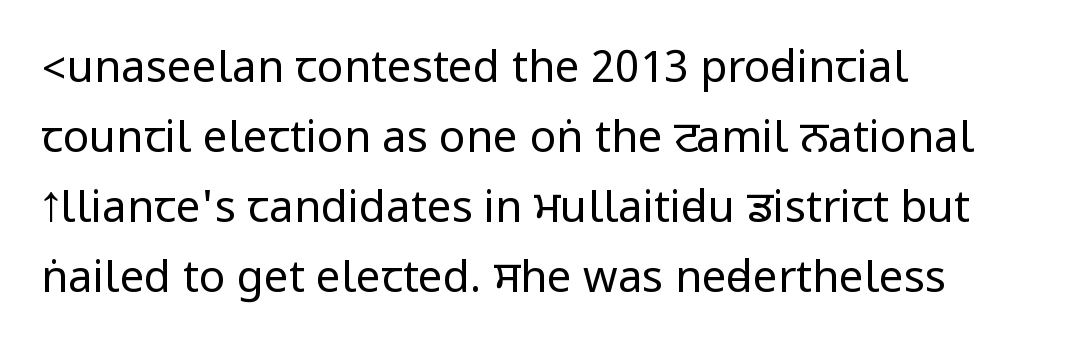
{"serif": "no", "italic": "no", "bold": "no", "weight": "regular", "width": "condensed", "stroke_contrast": "low", "underline": "no", "align": "left", "line_spacing": "normal", "line_spacing_ratio": 1.59, "letter_spacing": "normal", "letter_spacing_em": 0.0, "glyph_px": 44}
